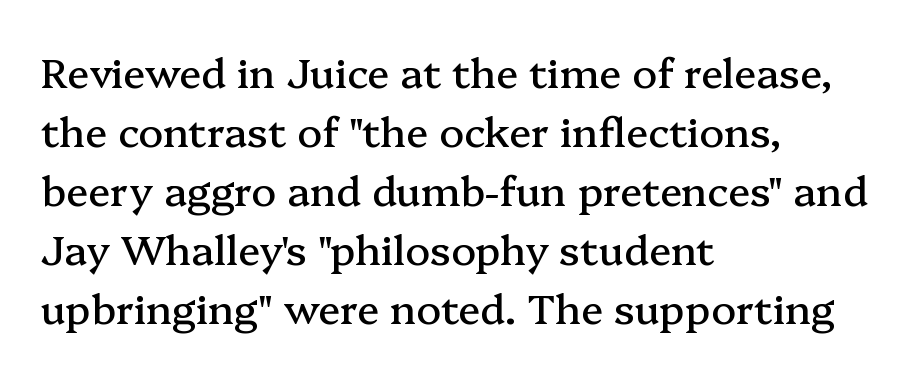
The image shows 41 px serif type, upright; set left-aligned, normal line spacing (1.44x), normal letter spacing, not underlined; medium stroke contrast and a medium x-height.
